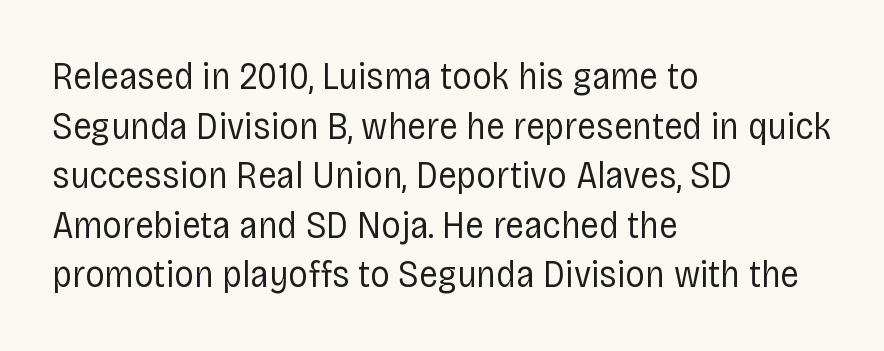
Q: Is the text bold? A: No.
Q: Is the text italic (slanted)? A: No, it is upright.
Q: Is the typeface a serif or a sans-serif typeface? A: Sans-serif.
Q: Is the text underlined? A: No.
Q: How is the paragraph aligned? A: Left-aligned.
Q: Is the spacing between letters normal or unusually wide? A: Normal.
Q: Is the spacing between lines tight, normal or loose? A: Normal.
Q: Width (condensed, normal, or wide)? A: Condensed.
Q: Stroke contrast? A: Low.
Q: x-height? A: Large.
Q: Monospaced? A: No.
